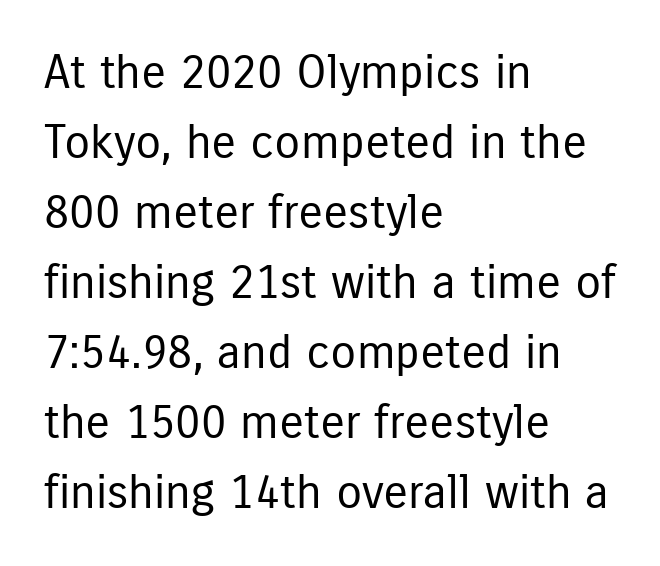
The strokes are not fattened; the text isn't bold. Do the characters align in a grid? No, the font is proportional. Each row of text sits above clean, open space. Caption: multi-line text, flush left, ragged right. This sample uses an upright cut, with every glyph sitting square on the baseline. Each new line begins a customary step beneath the previous one.
